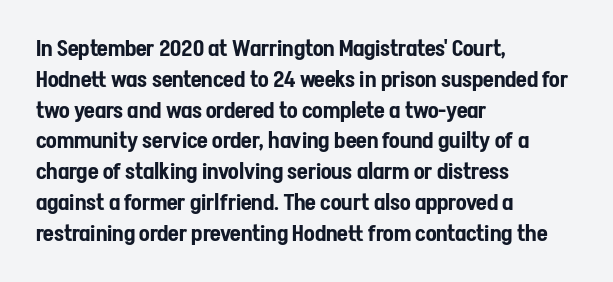
Q: Is the text italic (slanted)? A: No, it is upright.
Q: Is the text underlined? A: No.
Q: How is the paragraph aligned? A: Left-aligned.
Q: Is the spacing between letters normal or unusually wide? A: Normal.
Q: Is the spacing between lines tight, normal or loose? A: Normal.
